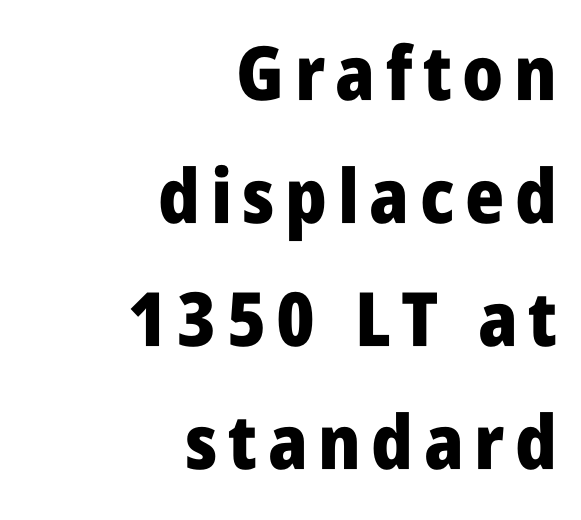
{"serif": "no", "italic": "no", "bold": "yes", "weight": "heavy", "width": "condensed", "stroke_contrast": "low", "x_height": "large", "monospaced": "no", "underline": "no", "align": "right", "line_spacing": "normal", "line_spacing_ratio": 1.64, "glyph_px": 75}
